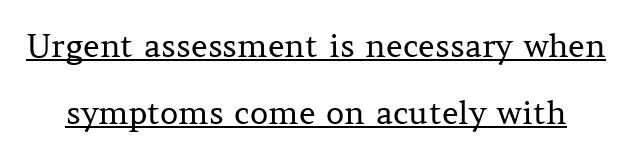
The image shows 32 px regular-weight serif type, upright; set loose line spacing (2.09x), normal letter spacing, underlined; medium stroke contrast and a medium x-height.
